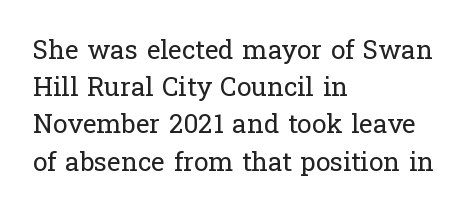
The rendering anchors every line to the left-hand side. A clean baseline with only descenders dipping below it. No chunkiness to these letters — they're not bold. Leading matches the norm, producing a regular column. Ascenders rise straight up at ninety degrees. Nobody touched the tracking dial on this one.
